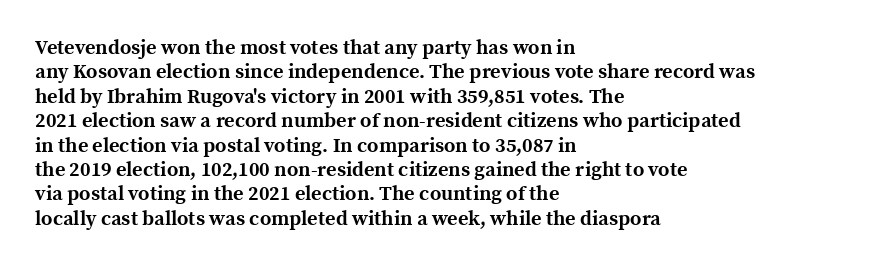
The image shows 20 px bold type, upright; set left-aligned, line spacing 1.22x, normal letter spacing, not underlined.
